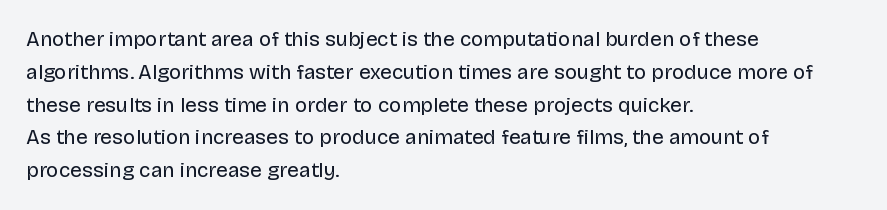
{"italic": "no", "bold": "no", "underline": "no", "align": "left", "line_spacing": "normal", "line_spacing_ratio": 1.56, "letter_spacing": "normal", "letter_spacing_em": 0.0, "glyph_px": 21}
